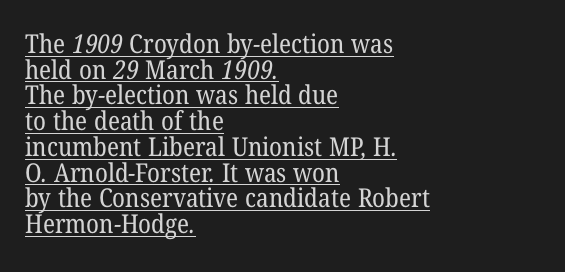
{"bold": "no", "underline": "yes", "align": "left", "line_spacing": "tight", "line_spacing_ratio": 0.99, "letter_spacing": "normal", "letter_spacing_em": 0.0, "glyph_px": 26}
